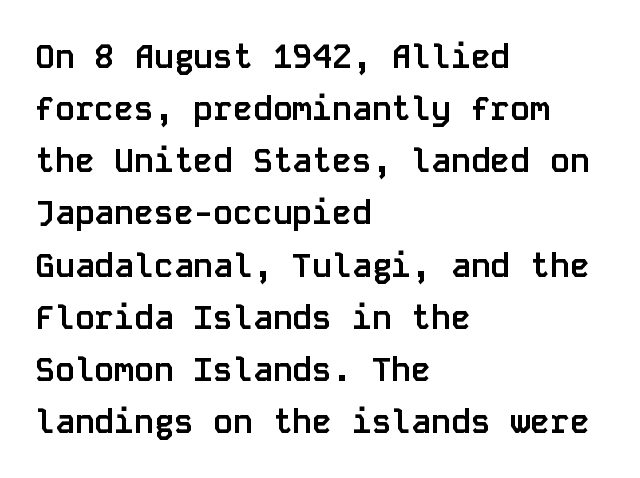
{"serif": "no", "italic": "no", "bold": "yes", "weight": "semibold", "width": "normal", "stroke_contrast": "low", "x_height": "large", "monospaced": "yes", "underline": "no", "align": "left", "line_spacing": "normal", "line_spacing_ratio": 1.58, "letter_spacing": "normal", "letter_spacing_em": 0.0, "glyph_px": 33}
